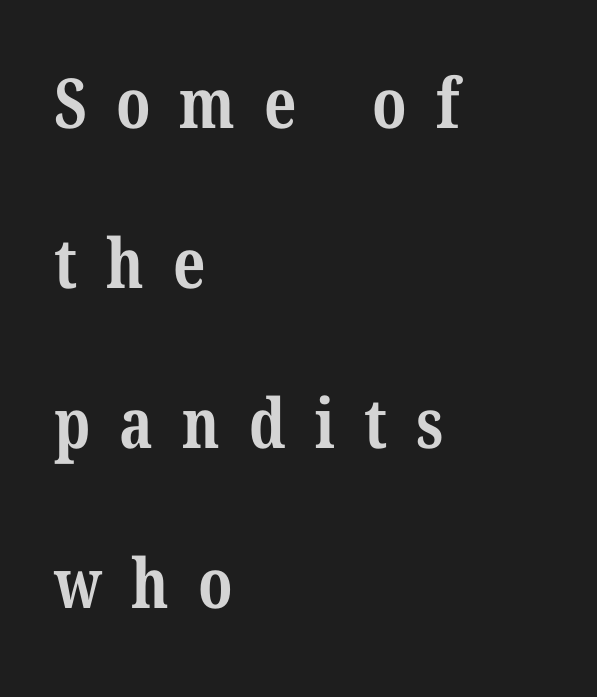
This sample has the flowing, uneven cadence of proportional lettering. One glance says open: line gaps are wider than usual. Glance below the letters and you will spot only blank space. The passage is arranged the way most books set body copy — flush left. The strokes are fattened all the way to bold. Each letter's strokes conclude with small projecting serifs.
